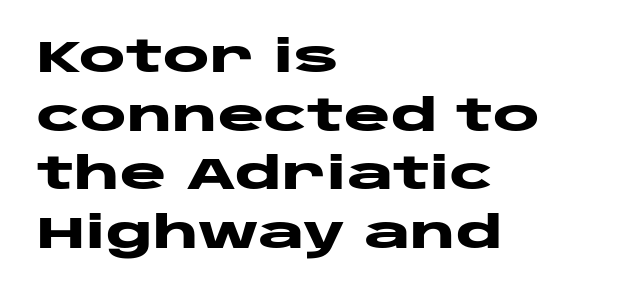
The passage is arranged the way most books set body copy — flush left. The rows are spaced the way most documents space them. Descenders hang freely into open space. Each letter keeps its own natural width here, so spacing adapts to shape. Designer's note — italics off, roman on. Glyph-to-glyph distance matches everyday printed text.
